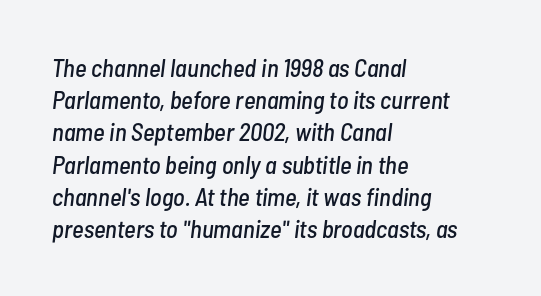
Q: Is the text italic (slanted)? A: Yes, it leans right by about 7 degrees.
Q: Is the text underlined? A: No.
Q: How is the paragraph aligned? A: Left-aligned.
Q: Is the spacing between letters normal or unusually wide? A: Normal.
Q: Is the spacing between lines tight, normal or loose? A: Normal.
